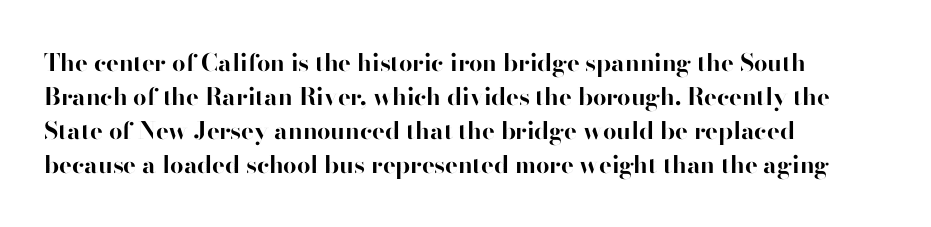
Q: Is the text bold? A: Yes.
Q: Is the text italic (slanted)? A: No, it is upright.
Q: Is the text underlined? A: No.
Q: How is the paragraph aligned? A: Left-aligned.
Q: Is the spacing between letters normal or unusually wide? A: Normal.
Q: Is the spacing between lines tight, normal or loose? A: Normal.
